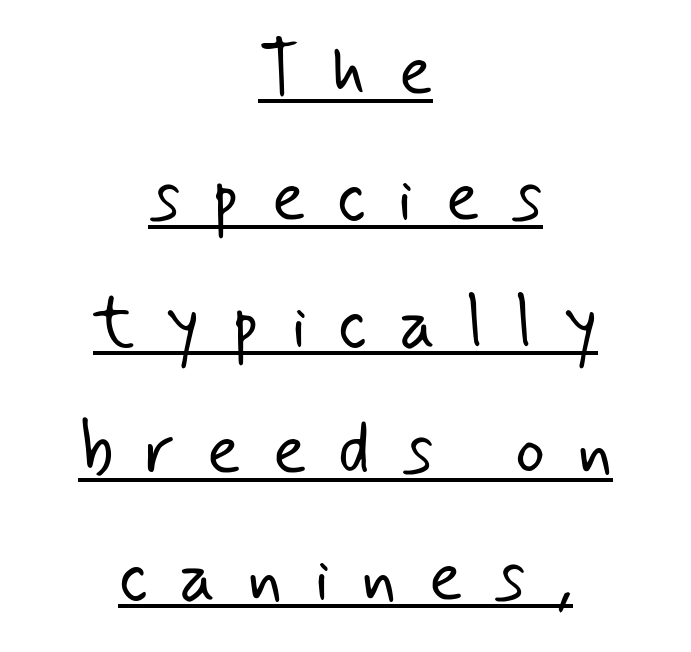
The image shows 71 px light sans-serif type; set centered, line spacing 1.78x, unusually wide letter spacing (+0.44 em), underlined; low stroke contrast and a small x-height.
